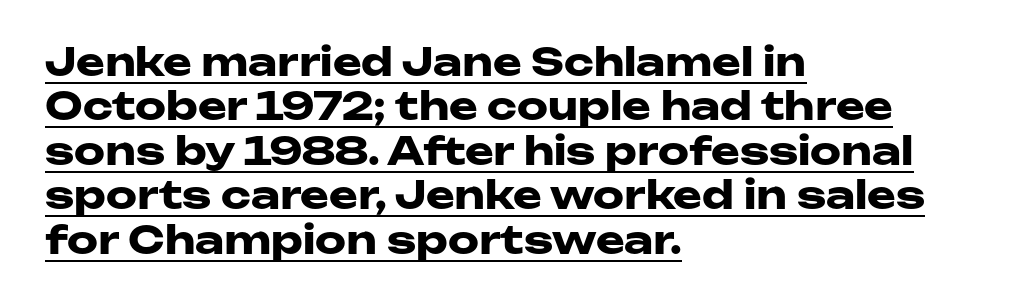
When letters stand straight like this, we call the style roman or upright. This rendering features underlined lettering. Regarding serifs, this sample does without them. Does extra space separate the letters? No, they use regular spacing. Summary of vertical rhythm: compact, with narrow interline spacing. The strokes are fattened all the way to bold.
